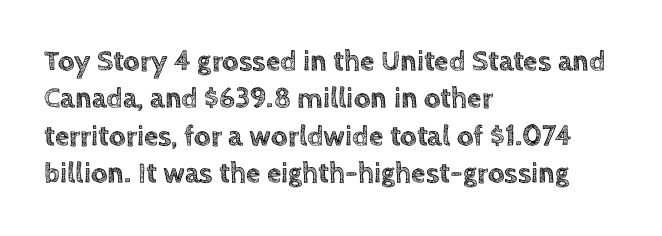
Q: Is the text italic (slanted)? A: No, it is upright.
Q: Is the text underlined? A: No.
Q: How is the paragraph aligned? A: Left-aligned.
Q: Is the spacing between letters normal or unusually wide? A: Normal.
Q: Is the spacing between lines tight, normal or loose? A: Normal.
Q: Width (condensed, normal, or wide)? A: Normal.
Q: x-height? A: Large.
Q: Monospaced? A: No.
